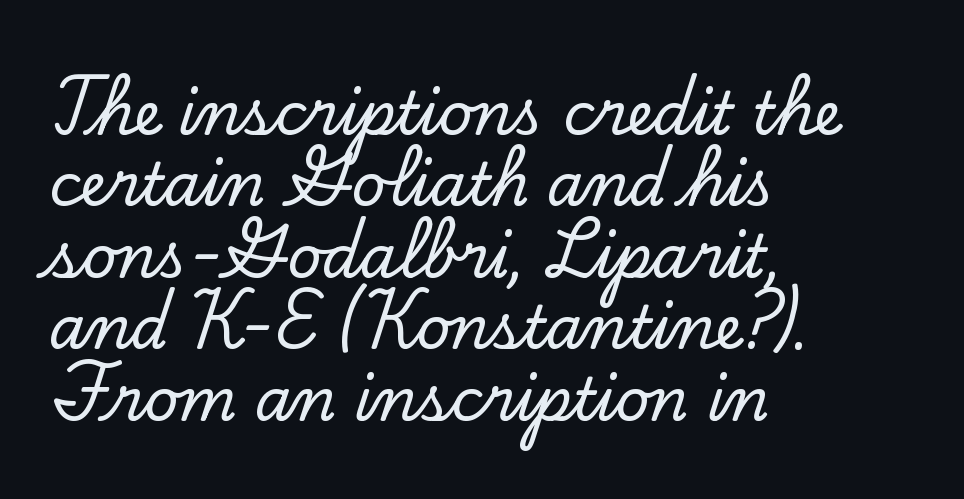
Q: Is the text italic (slanted)? A: Yes.
Q: Is the typeface a serif or a sans-serif typeface? A: Serif.
Q: Is the text underlined? A: No.
Q: How is the paragraph aligned? A: Left-aligned.
Q: Is the spacing between letters normal or unusually wide? A: Normal.
Q: Width (condensed, normal, or wide)? A: Normal.
Q: Stroke contrast? A: Low.
Q: x-height? A: Small.
Q: Monospaced? A: No.
